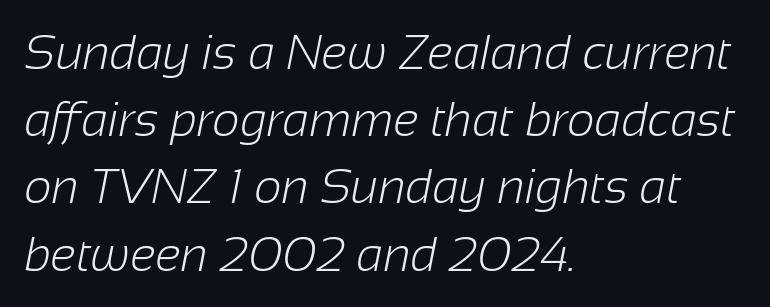
Q: Is the text bold? A: No.
Q: Is the typeface a serif or a sans-serif typeface? A: Sans-serif.
Q: Is the text underlined? A: No.
Q: How is the paragraph aligned? A: Left-aligned.
Q: Is the spacing between letters normal or unusually wide? A: Normal.
Q: Is the spacing between lines tight, normal or loose? A: Normal.
Q: Width (condensed, normal, or wide)? A: Normal.
Q: Stroke contrast? A: Low.
Q: x-height? A: Medium.
Q: Monospaced? A: No.
